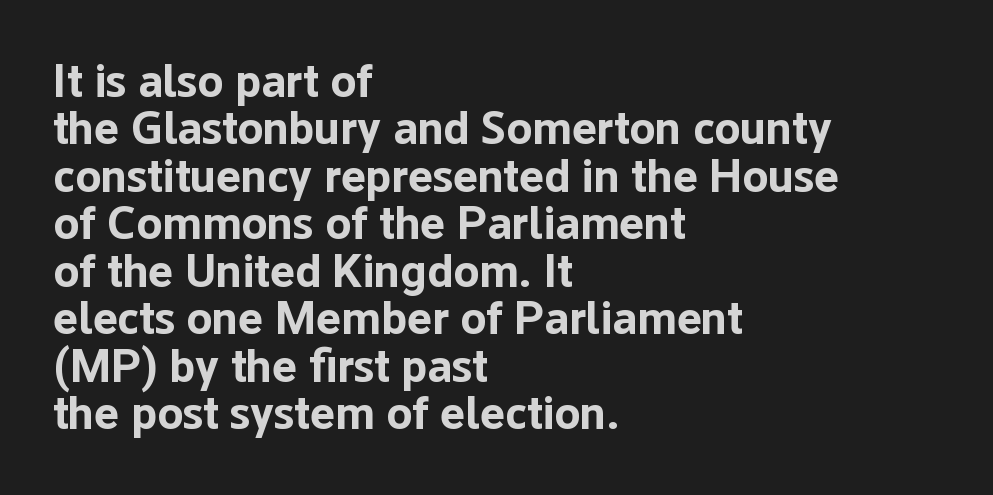
Q: Is the text bold? A: Yes.
Q: Is the text italic (slanted)? A: No, it is upright.
Q: Is the typeface a serif or a sans-serif typeface? A: Sans-serif.
Q: Is the text underlined? A: No.
Q: How is the paragraph aligned? A: Left-aligned.
Q: Is the spacing between letters normal or unusually wide? A: Normal.
Q: Is the spacing between lines tight, normal or loose? A: Tight.
Q: Width (condensed, normal, or wide)? A: Normal.
Q: Stroke contrast? A: Low.
Q: x-height? A: Medium.
Q: Monospaced? A: No.
